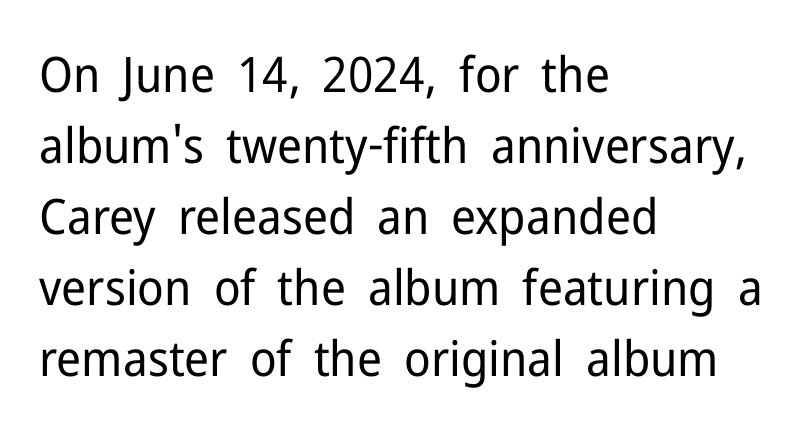
Students, observe: this is what conventionally led text looks like. Default kerning and tracking; the words read as compact shapes. A student would call this left alignment; a typographer would say flush left, rag right. Notice how the stems are strictly vertical — no italics here.
